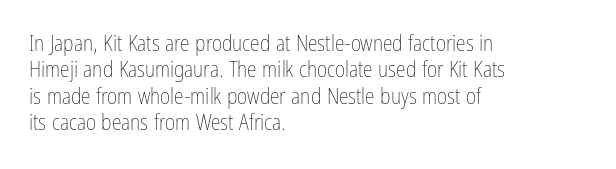
Q: Is the text bold? A: No.
Q: Is the text italic (slanted)? A: No, it is upright.
Q: Is the text underlined? A: No.
Q: How is the paragraph aligned? A: Left-aligned.
Q: Is the spacing between letters normal or unusually wide? A: Normal.
